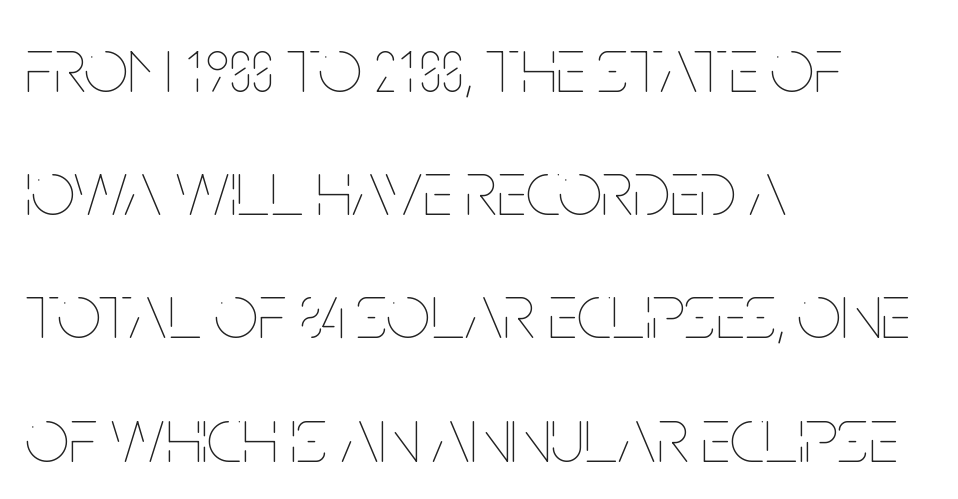
{"italic": "no", "bold": "no", "weight": "thin", "width": "condensed", "stroke_contrast": "low", "x_height": "large", "monospaced": "no", "underline": "no", "align": "left", "line_spacing": "normal", "line_spacing_ratio": 1.58, "letter_spacing": "normal", "letter_spacing_em": 0.0, "glyph_px": 78}
